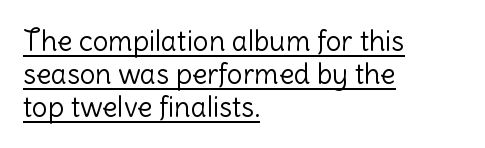
{"serif": "no", "italic": "no", "bold": "no", "weight": "light", "width": "normal", "stroke_contrast": "low", "x_height": "medium", "monospaced": "no", "underline": "yes", "align": "left", "line_spacing_ratio": 1.17, "letter_spacing": "normal", "letter_spacing_em": 0.0, "glyph_px": 28}
